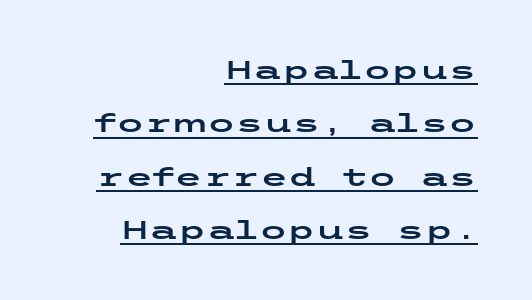
The image shows 26 px text type, upright; set right-aligned, loose line spacing (2.05x), normal letter spacing, underlined.
